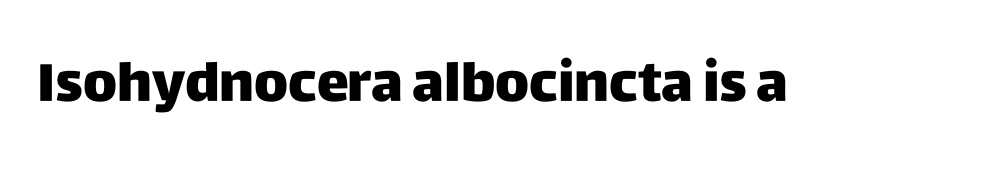
{"serif": "no", "italic": "no", "bold": "yes", "weight": "heavy", "width": "normal", "stroke_contrast": "low", "x_height": "large", "monospaced": "no", "underline": "no", "letter_spacing": "normal", "letter_spacing_em": 0.0, "glyph_px": 54}
